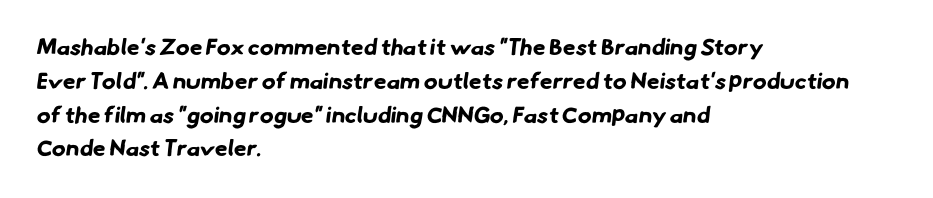
The block of text has a typical density, with ordinary space between rows. Words appear dense and cohesive because spacing is normal. A classic flush-left, rag-right setting is used for this passage. Summary of weight: heavy, a full bold. The string is rendered with underlining switched off.
